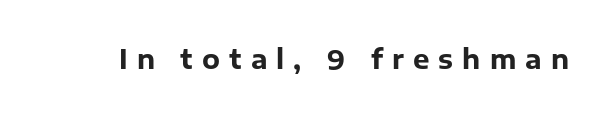
{"italic": "no", "bold": "yes", "underline": "no", "letter_spacing": "wide", "letter_spacing_em": 0.35, "glyph_px": 26}
